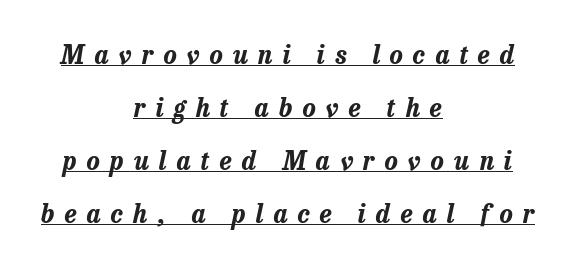
{"italic": "yes", "lean": "right", "slant_degrees": 13, "bold": "yes", "underline": "yes", "align": "center", "line_spacing": "loose", "line_spacing_ratio": 2.12, "letter_spacing": "wide", "letter_spacing_em": 0.4, "glyph_px": 25}
